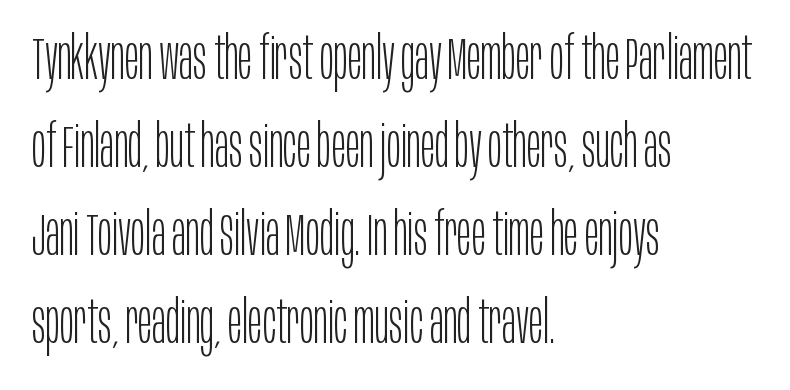
You could call the tracking neutral — neither tight nor loose. Compared with typical paragraphs, the rows here are spaced about the same. No heavy texture on the line: the type isn't bold. Each letter keeps its own natural width here, so spacing adapts to shape. In terms of letterform style, serifs are entirely absent. Notice how the passage keeps a crisp vertical edge on the left only.
